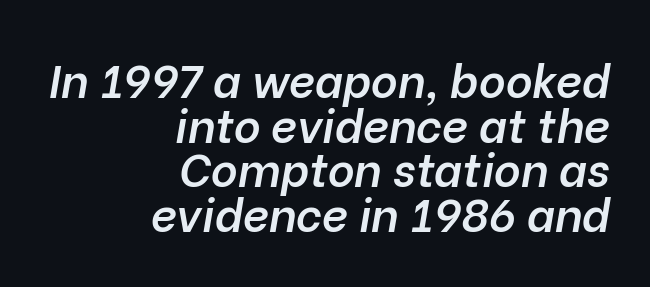
{"italic": "yes", "lean": "right", "slant_degrees": 10, "bold": "semi", "weight": "semibold", "width": "normal", "stroke_contrast": "low", "x_height": "medium", "monospaced": "no", "underline": "no", "align": "right", "line_spacing": "tight", "line_spacing_ratio": 0.97, "letter_spacing": "normal", "letter_spacing_em": 0.0, "glyph_px": 46}
